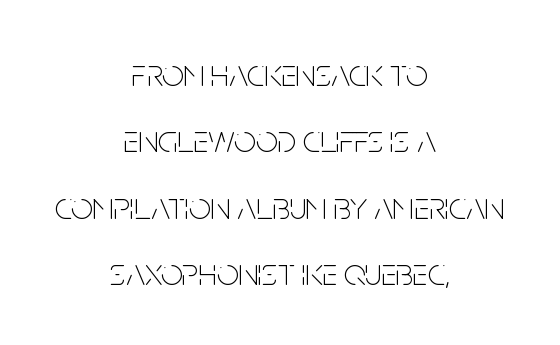
No italicization has been applied; the sample stays upright. Character widths vary here, with narrow letters taking less room than wide ones. Where is the straight margin? There isn't one; the lines are centered. The horizontal fit of the characters is conventional and even.
